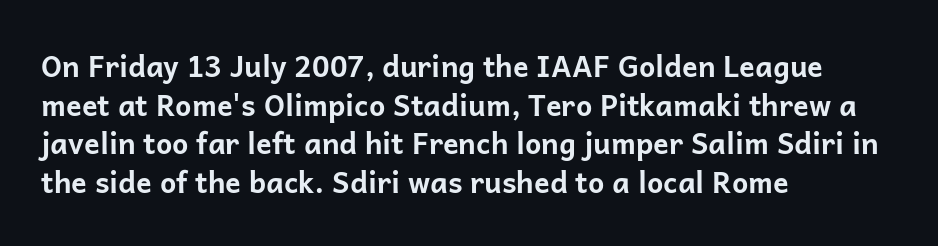
Words appear dense and cohesive because spacing is normal. Vertical strokes here are truly vertical. This is heavy type, rendered in bold. Proportional: the letters do not fall into vertical columns. The type family on display is of the sans-serif kind.
